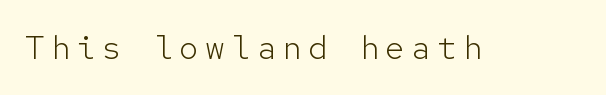
Unlike italic type, these characters show no tilt at all. Is this a fixed-width face? Yes — each glyph sits in an identical cell. The strokes carry an ordinary text weight at most. This rendering employs a face without finishing strokes, i.e., a sans-serif. A clean baseline with only descenders dipping below it.
